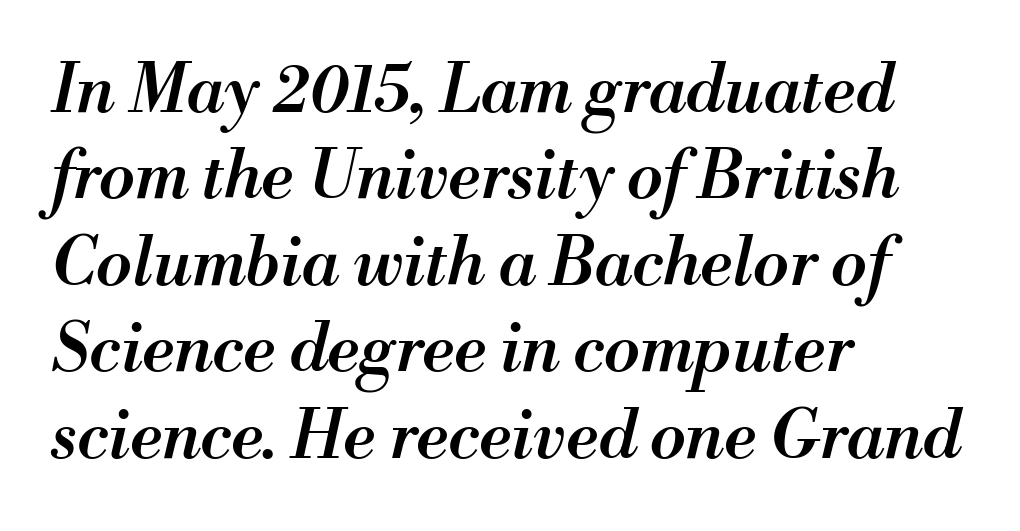
Is there much room between lines? A standard amount, neither cramped nor airy. If you drew a ruler down the left edge, every line would touch it. Descender tails drop into unmarked territory. These lines keep a tight, regular rhythm from letter to letter. The characters look somewhat weighty, a semibold short of true bold.
